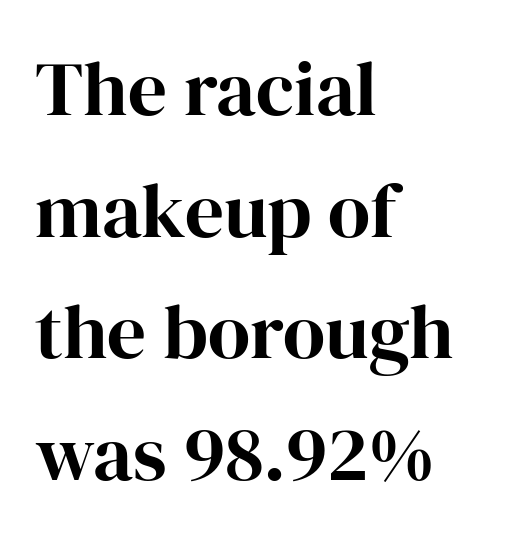
Q: Is the text bold? A: Yes.
Q: Is the text italic (slanted)? A: No, it is upright.
Q: Is the typeface a serif or a sans-serif typeface? A: Serif.
Q: Is the text underlined? A: No.
Q: How is the paragraph aligned? A: Left-aligned.
Q: Is the spacing between letters normal or unusually wide? A: Normal.
Q: Is the spacing between lines tight, normal or loose? A: Normal.
Q: Width (condensed, normal, or wide)? A: Normal.
Q: Stroke contrast? A: High.
Q: x-height? A: Medium.
Q: Monospaced? A: No.
